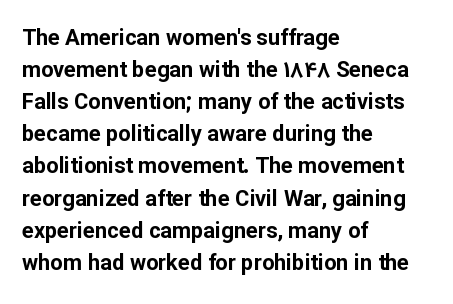
The image shows 22 px bold type, upright; set left-aligned, normal line spacing (1.46x), normal letter spacing, not underlined.
